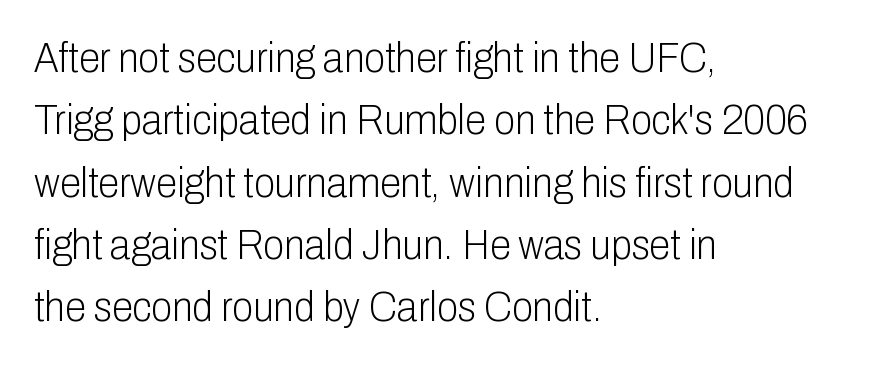
{"serif": "no", "italic": "no", "bold": "no", "weight": "light", "width": "condensed", "stroke_contrast": "low", "x_height": "medium", "monospaced": "no", "underline": "no", "align": "left", "line_spacing": "normal", "line_spacing_ratio": 1.45, "letter_spacing": "normal", "letter_spacing_em": 0.0, "glyph_px": 43}
